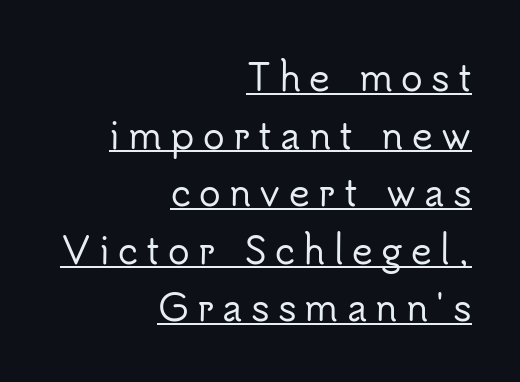
The text was rendered using a sans face with plain stroke endings. The passage shown is underscored from start to finish. Visually the block forms a straight wall on the right and a jagged coastline on the left. Do the characters align in a grid? No, the font is proportional. Whoever set this chose a conventional vertical rhythm.
